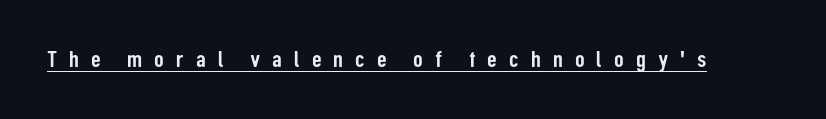
Like a heading marked for emphasis, these lines bear an underscore. The passage shown has open, widely tracked lettering throughout. The axis of the letterforms is exactly vertical.
